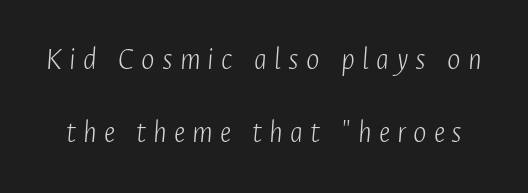
The image shows 32 px light, condensed type, italic (leaning right); set loose line spacing (2.29x), unusually wide letter spacing (+0.22 em), not underlined; low stroke contrast and a medium x-height.
